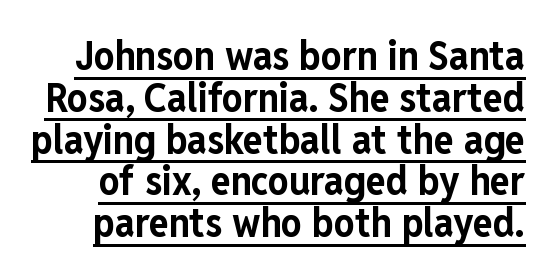
The image shows 41 px bold, condensed sans-serif type, upright; set tight line spacing (1.02x), normal letter spacing, underlined; low stroke contrast and a medium x-height.
